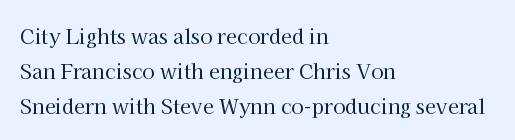
{"italic": "no", "bold": "no", "underline": "no", "align": "left", "line_spacing_ratio": 1.74, "letter_spacing": "normal", "letter_spacing_em": 0.0, "glyph_px": 20}
